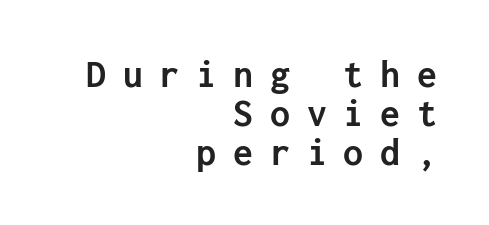
{"serif": "no", "italic": "no", "bold": "yes", "weight": "semibold", "width": "normal", "stroke_contrast": "low", "x_height": "medium", "underline": "no", "align": "right", "line_spacing": "tight", "line_spacing_ratio": 0.97, "letter_spacing": "wide", "letter_spacing_em": 0.42, "glyph_px": 40}
